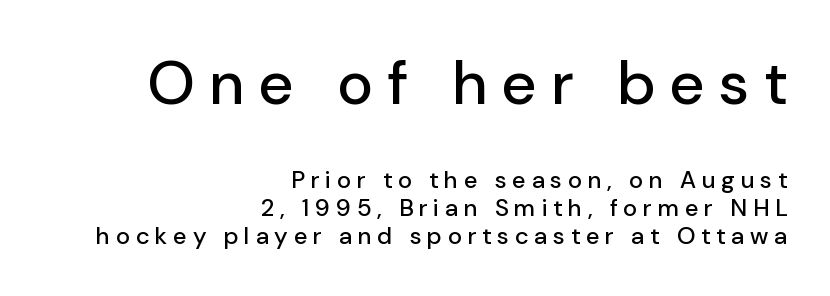
The image shows 61 px sans-serif type, upright; set right-aligned, line spacing 1.18x, unusually wide letter spacing (+0.24 em), not underlined; the first (top) block is 2.54x larger; low stroke contrast and a medium x-height.
